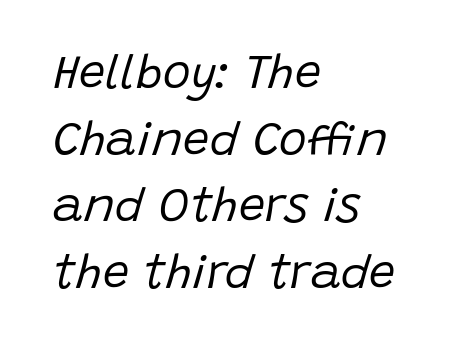
Q: Is the text bold? A: No.
Q: Is the text italic (slanted)? A: Yes, it leans right by about 15 degrees.
Q: Is the text underlined? A: No.
Q: How is the paragraph aligned? A: Left-aligned.
Q: Is the spacing between letters normal or unusually wide? A: Normal.
Q: Is the spacing between lines tight, normal or loose? A: Normal.
Q: Width (condensed, normal, or wide)? A: Normal.
Q: Stroke contrast? A: Low.
Q: x-height? A: Large.
Q: Monospaced? A: No.
